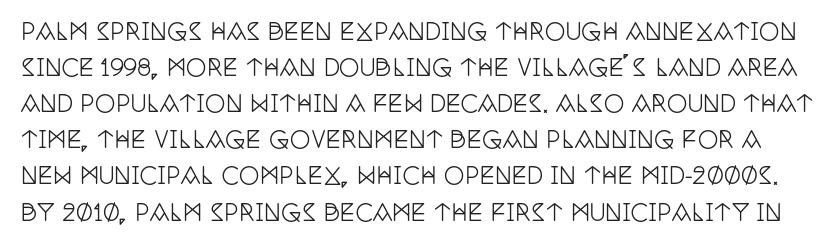
The image shows 23 px text type, upright; set normal line spacing (1.57x), normal letter spacing, not underlined.
